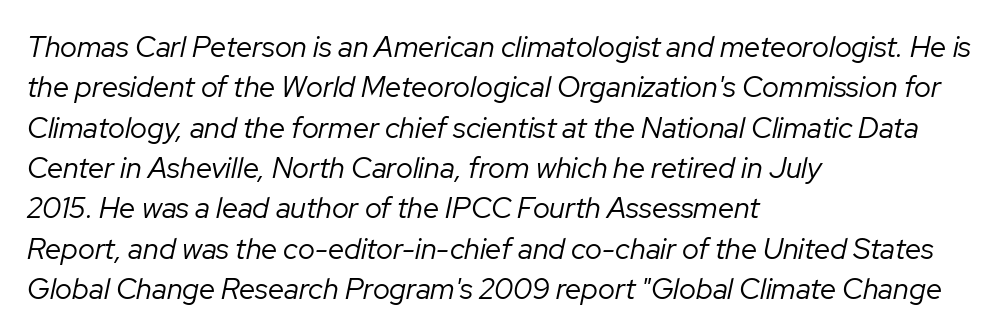
The image shows 29 px regular-weight type, italic (leaning right); set left-aligned, normal line spacing (1.39x), normal letter spacing, not underlined; low stroke contrast and a medium x-height.
